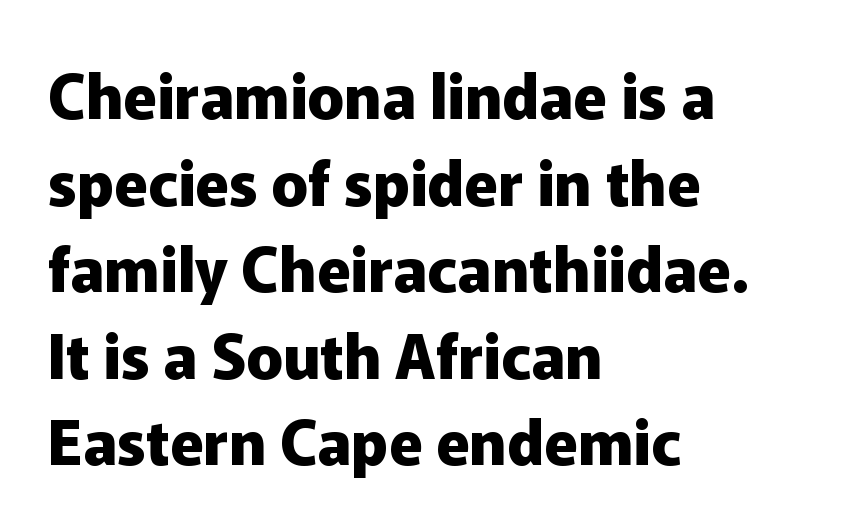
The image shows 61 px heavy sans-serif type, upright; set left-aligned, normal line spacing (1.42x), normal letter spacing, not underlined; low stroke contrast and a medium x-height.
